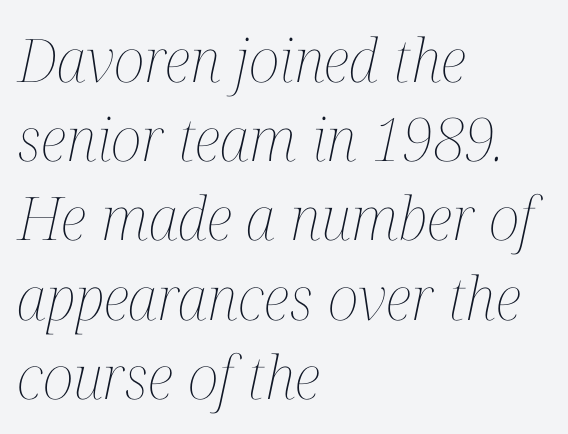
{"italic": "yes", "lean": "right", "slant_degrees": 12, "bold": "no", "weight": "thin", "width": "condensed", "stroke_contrast": "medium", "x_height": "medium", "monospaced": "no", "underline": "no", "align": "left", "line_spacing": "normal", "line_spacing_ratio": 1.32, "letter_spacing": "normal", "letter_spacing_em": 0.0, "glyph_px": 60}
